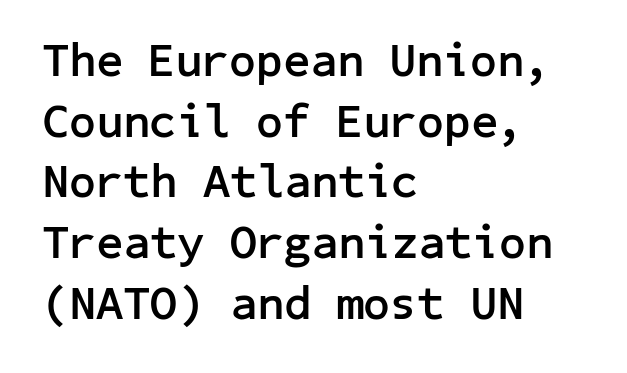
{"serif": "no", "italic": "no", "bold": "yes", "weight": "semibold", "width": "normal", "stroke_contrast": "low", "x_height": "medium", "underline": "no", "align": "left", "line_spacing": "normal", "line_spacing_ratio": 1.29, "letter_spacing": "normal", "letter_spacing_em": 0.0, "glyph_px": 47}
